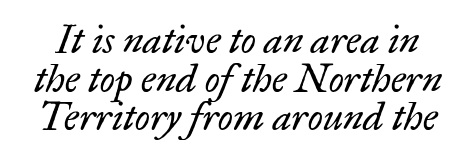
Inter-character spacing is left at the font's built-in metrics. Each letter keeps its own natural width here, so spacing adapts to shape. Quick note: italic. A typesetter would label this face a serif. The letterforms sit at book weight or below. Quick note: interline space is minimal.
